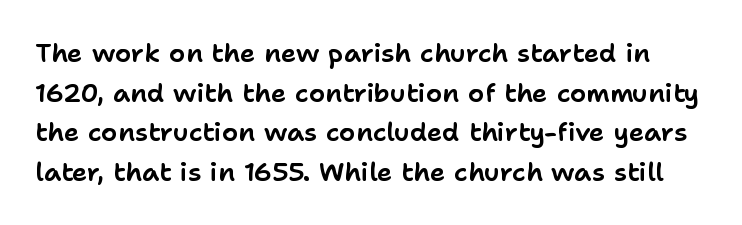
{"italic": "no", "underline": "no", "line_spacing": "normal", "line_spacing_ratio": 1.52, "letter_spacing": "normal", "letter_spacing_em": 0.0, "glyph_px": 26}
